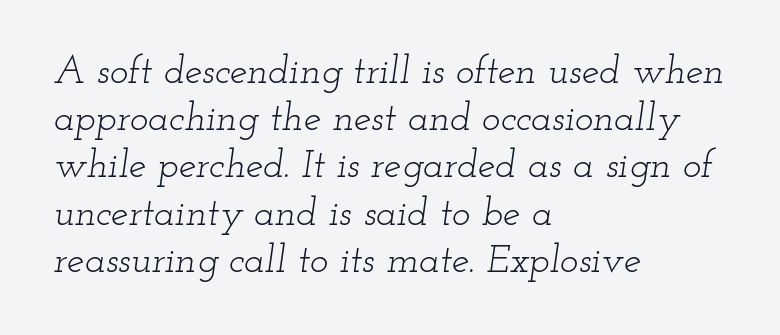
The passage shown is not bold in any degree. The rag falls on the right side of this text block. Nobody drew a line under any word here. Characters follow at the spacing the type designer built in. The typography opts for an oblique posture over an upright one.
